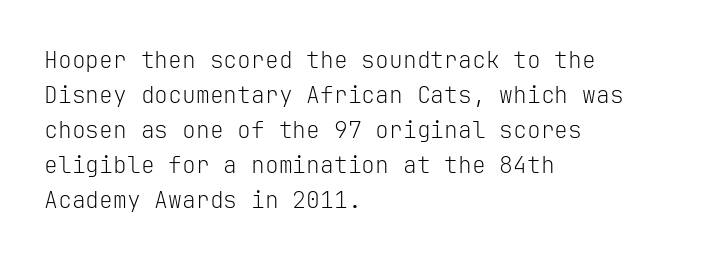
Q: Is the text bold? A: No.
Q: Is the text italic (slanted)? A: No, it is upright.
Q: Is the text underlined? A: No.
Q: How is the paragraph aligned? A: Left-aligned.
Q: Is the spacing between letters normal or unusually wide? A: Normal.
Q: Is the spacing between lines tight, normal or loose? A: Normal.
